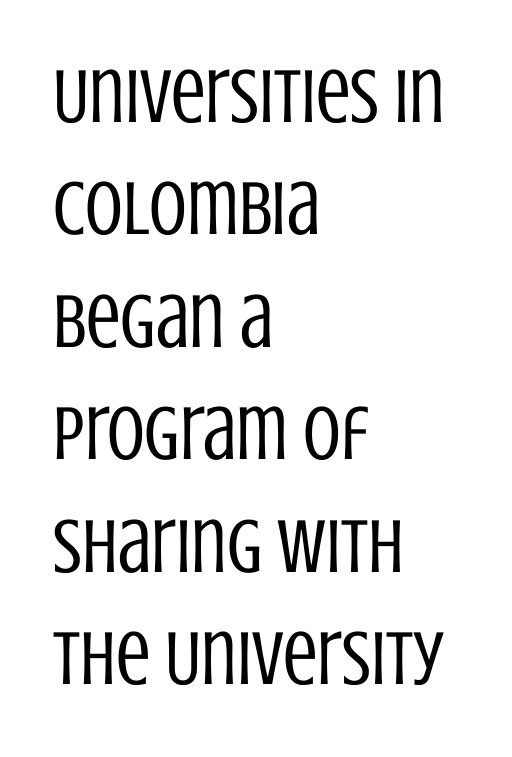
{"serif": "no", "italic": "no", "bold": "no", "weight": "regular", "width": "condensed", "stroke_contrast": "low", "x_height": "large", "monospaced": "no", "underline": "no", "align": "left", "line_spacing": "normal", "line_spacing_ratio": 1.46, "letter_spacing": "normal", "letter_spacing_em": 0.0, "glyph_px": 77}
